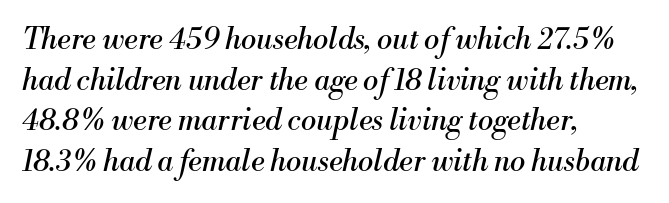
The image shows 29 px regular-weight serif type, italic (leaning right); set left-aligned, normal line spacing (1.4x), normal letter spacing, not underlined; medium stroke contrast and a small x-height.
